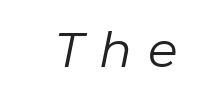
Q: Is the text bold? A: No.
Q: Is the text italic (slanted)? A: Yes, it leans right by about 11 degrees.
Q: Is the text underlined? A: No.
Q: Is the spacing between letters normal or unusually wide? A: Unusually wide.
Q: Width (condensed, normal, or wide)? A: Normal.
Q: Stroke contrast? A: Low.
Q: x-height? A: Medium.
Q: Monospaced? A: No.
